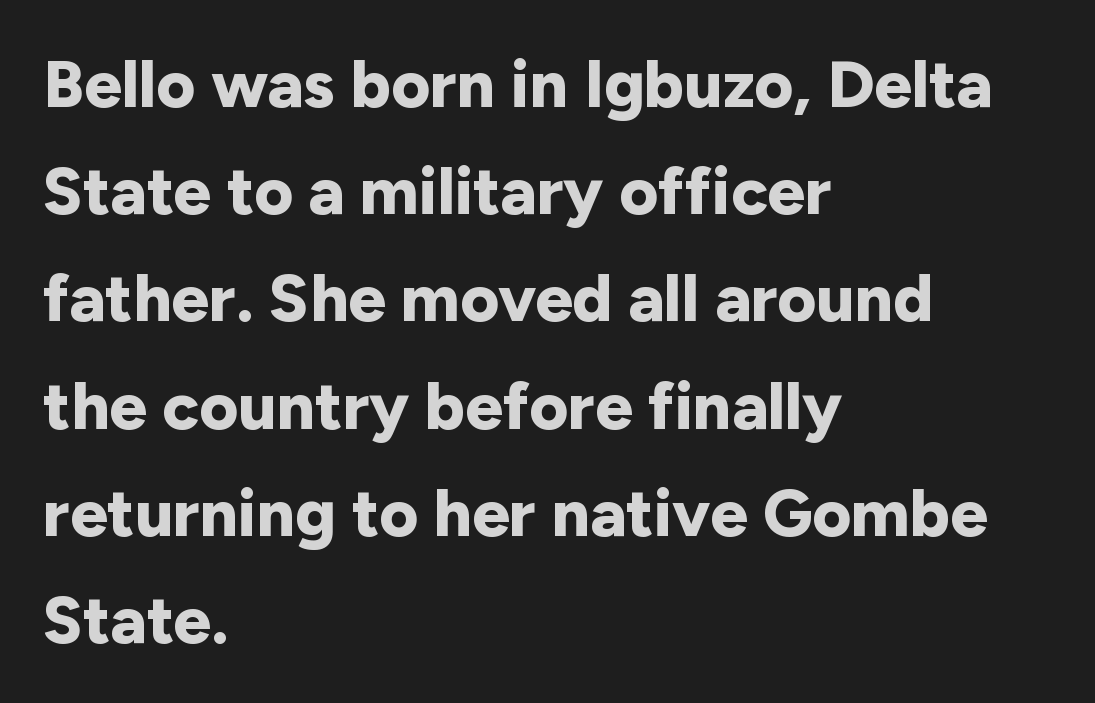
The image shows 67 px bold sans-serif type, upright; set left-aligned, normal line spacing (1.6x), normal letter spacing, not underlined; low stroke contrast and a medium x-height.
